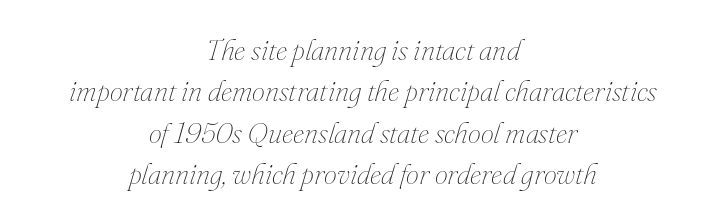
The letters sit at their default tracking, neither squeezed nor spread. Decoration check: the copy has no underline. Heaviness? Minimal to ordinary, like unemphasized prose. Note the varied advance widths — an 'i' is clearly narrower than an 'm'.
